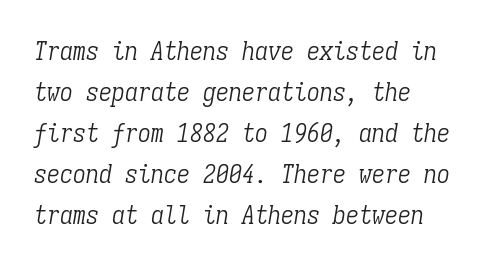
Left-aligned paragraph, ragged on the right. The typography opts for an oblique posture over an upright one. Weight: in the light-to-regular range. Spacing between characters is what you'd get straight out of the box. The gap between lines stays unmarked.
